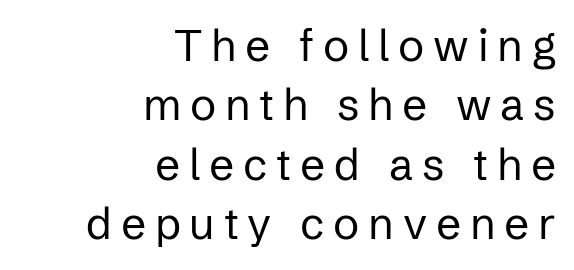
Q: Is the text bold? A: No.
Q: Is the text italic (slanted)? A: No, it is upright.
Q: Is the typeface a serif or a sans-serif typeface? A: Sans-serif.
Q: Is the text underlined? A: No.
Q: How is the paragraph aligned? A: Right-aligned.
Q: Is the spacing between letters normal or unusually wide? A: Unusually wide.
Q: Is the spacing between lines tight, normal or loose? A: Normal.
Q: Width (condensed, normal, or wide)? A: Normal.
Q: Stroke contrast? A: Low.
Q: x-height? A: Medium.
Q: Monospaced? A: No.
